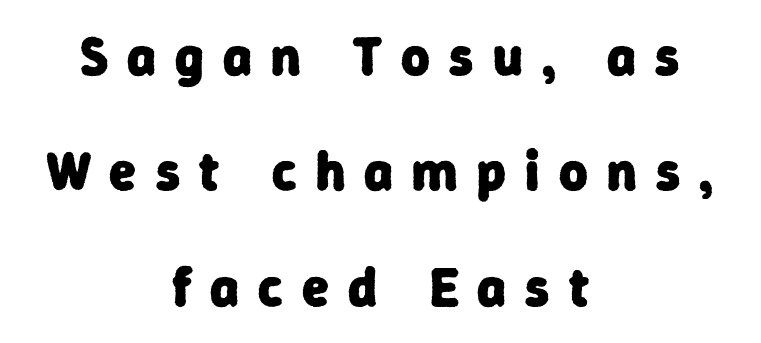
{"serif": "no", "bold": "yes", "weight": "heavy", "width": "normal", "stroke_contrast": "low", "x_height": "medium", "monospaced": "no", "underline": "no", "align": "center", "line_spacing": "loose", "line_spacing_ratio": 2.1, "letter_spacing": "wide", "letter_spacing_em": 0.35, "glyph_px": 55}
